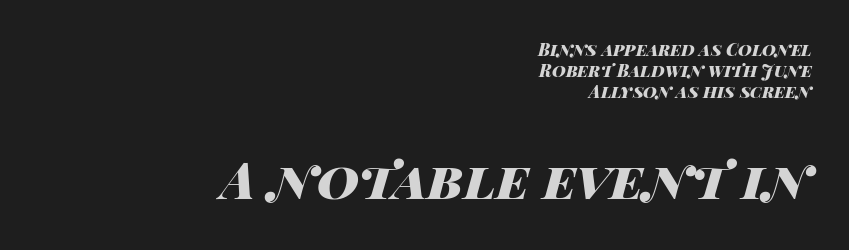
Typographic density is high because the face is bold. These lines were composed using italics. Proportional: the letters do not fall into vertical columns. A student would call this right alignment; a typographer would say flush right, rag left.
